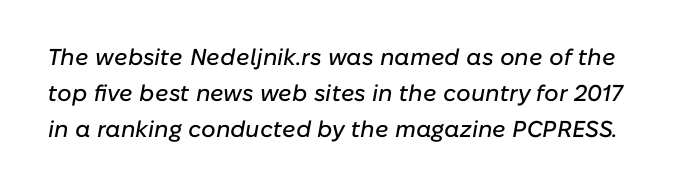
The image shows 23 px text type, italic (leaning right); set normal line spacing (1.56x), normal letter spacing, not underlined.
